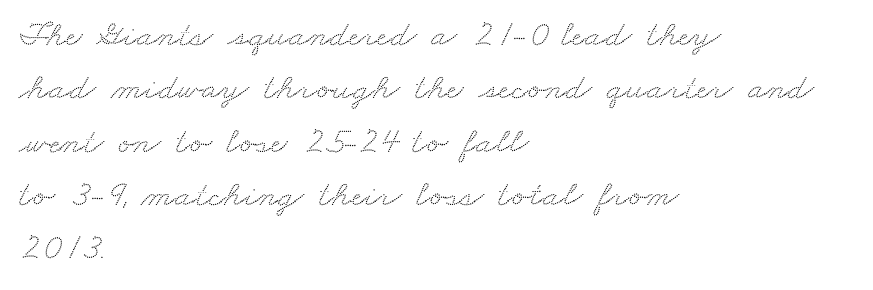
The rag falls on the right side of this text block. Letterform terminals end in serifs throughout the passage. Each letter keeps its own natural width here, so spacing adapts to shape. Descender tails drop into unmarked territory. Vertical spacing — default. Tracking value appears to be zero — textbook default spacing.
